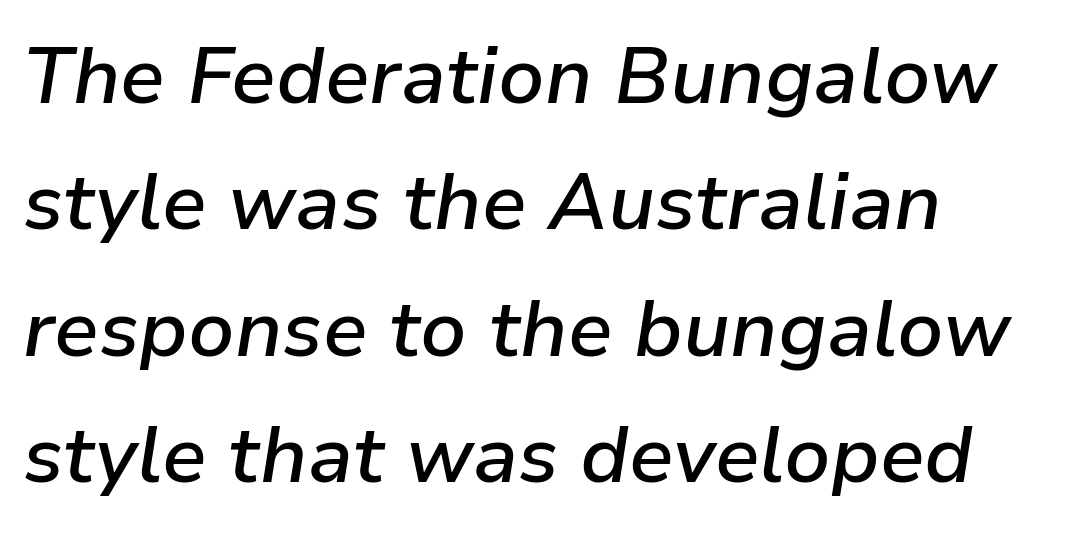
{"italic": "yes", "lean": "right", "slant_degrees": 9, "bold": "semi", "weight": "semibold", "width": "normal", "stroke_contrast": "low", "x_height": "medium", "monospaced": "no", "underline": "no", "align": "left", "line_spacing": "normal", "line_spacing_ratio": 1.6, "letter_spacing": "normal", "letter_spacing_em": 0.0, "glyph_px": 79}
